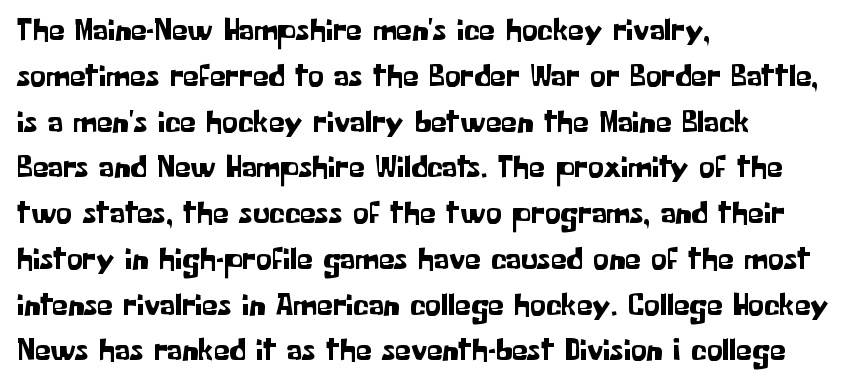
The image shows 32 px sans-serif type, upright; set left-aligned, normal line spacing (1.43x), normal letter spacing, not underlined; low stroke contrast and a medium x-height.
